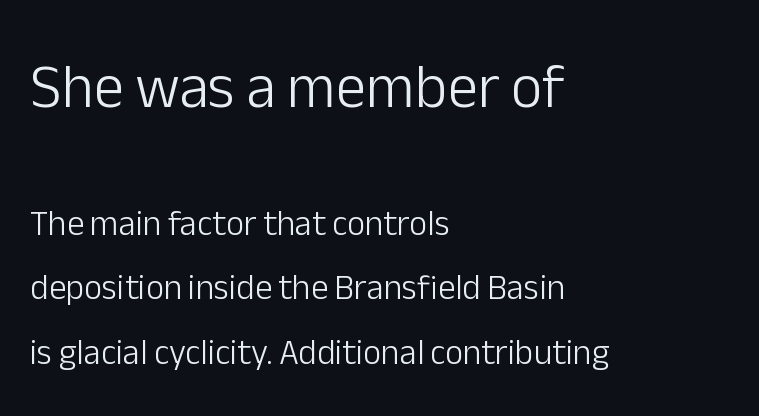
Q: Is the text bold? A: No.
Q: Is the text italic (slanted)? A: No, it is upright.
Q: Is the typeface a serif or a sans-serif typeface? A: Sans-serif.
Q: Is the text underlined? A: No.
Q: How is the paragraph aligned? A: Left-aligned.
Q: Is the spacing between letters normal or unusually wide? A: Normal.
Q: Which block of text is set in a larger size, the first (top) or the second (bottom)? A: The first (top) one.
Q: Width (condensed, normal, or wide)? A: Normal.
Q: Stroke contrast? A: Low.
Q: x-height? A: Medium.
Q: Monospaced? A: No.
